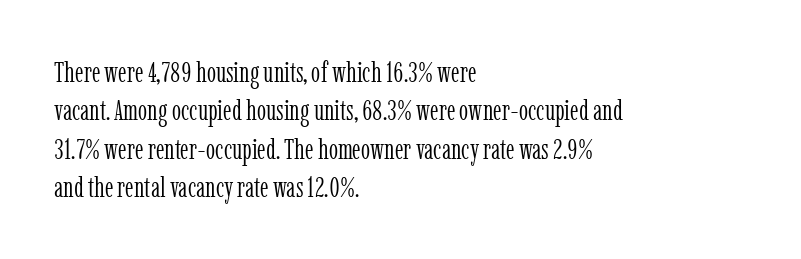
{"serif": "yes", "italic": "no", "bold": "no", "weight": "light", "width": "condensed", "stroke_contrast": "low", "x_height": "medium", "monospaced": "no", "underline": "no", "align": "left", "line_spacing": "normal", "line_spacing_ratio": 1.32, "letter_spacing": "normal", "letter_spacing_em": 0.0, "glyph_px": 29}
